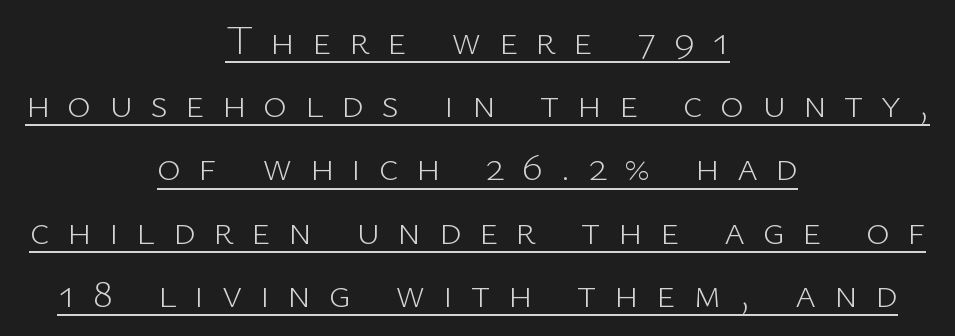
{"serif": "no", "italic": "no", "bold": "no", "weight": "light", "width": "normal", "stroke_contrast": "low", "x_height": "medium", "monospaced": "no", "underline": "yes", "align": "center", "line_spacing": "normal", "line_spacing_ratio": 1.58, "letter_spacing": "wide", "letter_spacing_em": 0.44, "glyph_px": 40}
